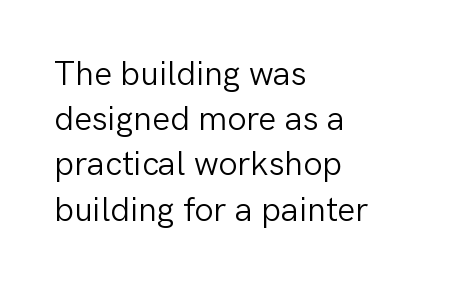
{"serif": "no", "italic": "no", "bold": "no", "weight": "light", "width": "normal", "stroke_contrast": "low", "x_height": "medium", "monospaced": "no", "underline": "no", "align": "left", "line_spacing": "normal", "line_spacing_ratio": 1.33, "letter_spacing": "normal", "letter_spacing_em": 0.0, "glyph_px": 34}
